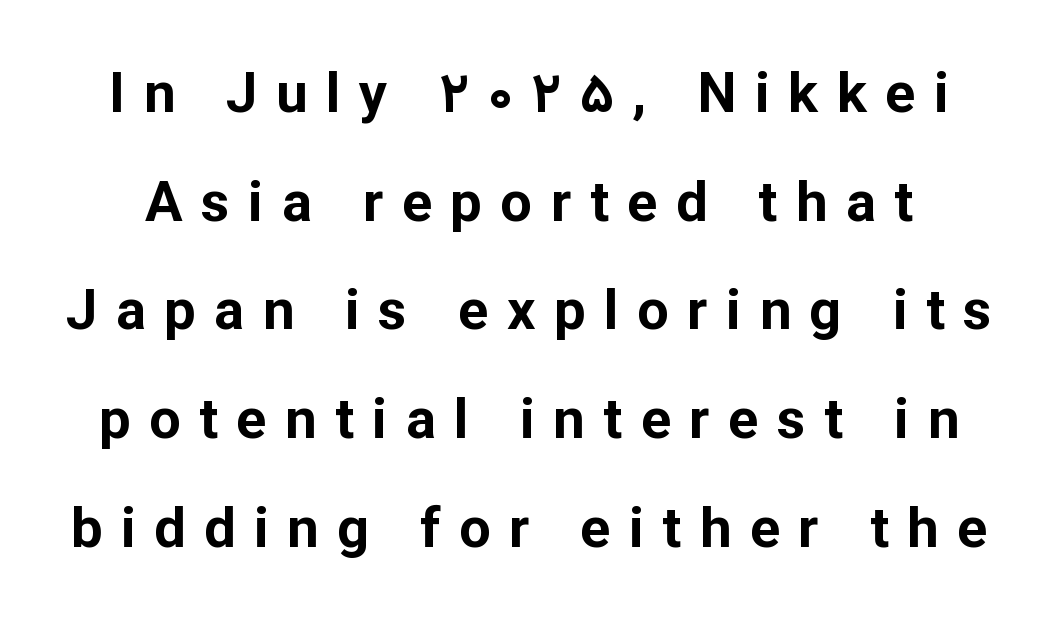
The image shows 56 px bold sans-serif type, upright; set loose line spacing (1.94x), unusually wide letter spacing (+0.33 em), not underlined; low stroke contrast and a medium x-height.
